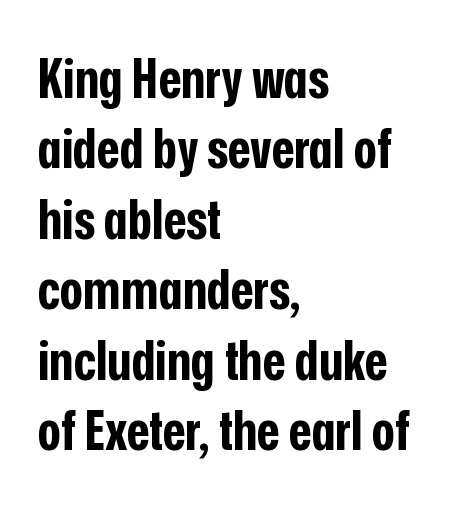
The image shows 55 px bold, condensed sans-serif type, upright; set left-aligned, normal line spacing (1.28x), normal letter spacing, not underlined; low stroke contrast and a medium x-height.
